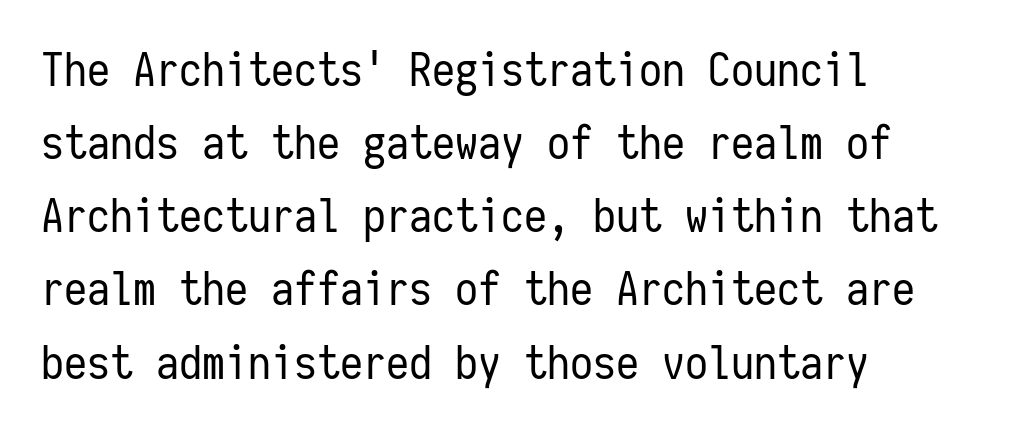
The image shows 46 px regular-weight, condensed sans-serif type, upright, monospaced; set left-aligned, normal line spacing (1.59x), normal letter spacing, not underlined; low stroke contrast and a medium x-height.
